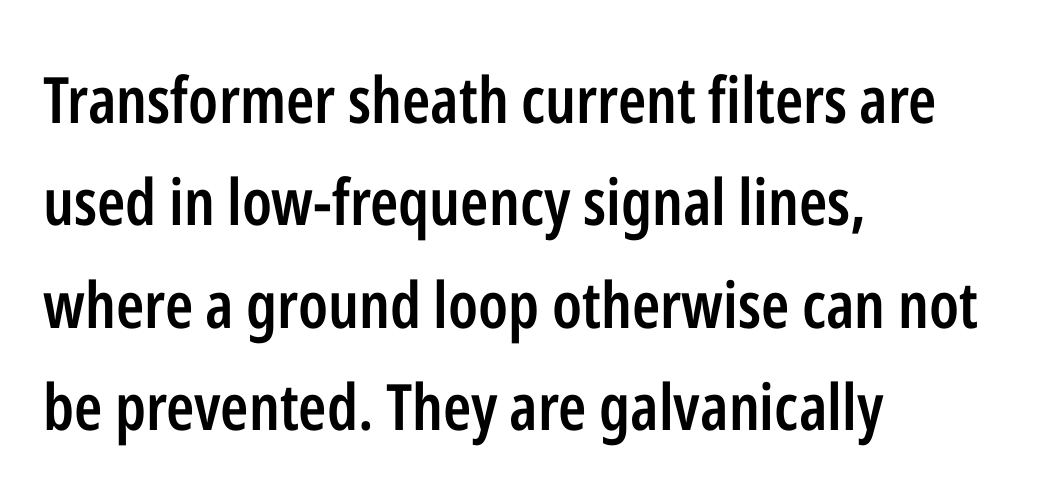
The image shows 64 px semibold, condensed sans-serif type, upright; set left-aligned, normal line spacing (1.6x), normal letter spacing, not underlined; low stroke contrast and a medium x-height.
